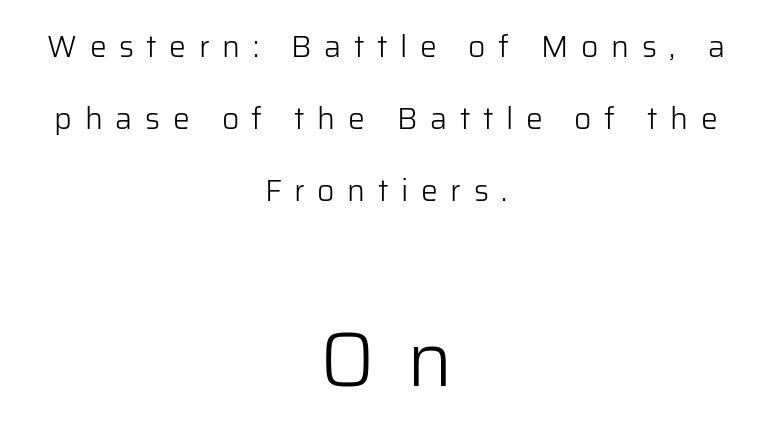
The characters display no serif detailing; their extremities are plain. Each word looks stretched out because of the extra space between its letters. Style check: upright. Line spacing here is loose. The font is comparable to plain body text, perhaps lighter. This rendering features lettering with no underline.
